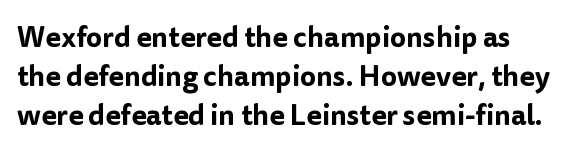
Horizontal bands of white between lines are of average thickness. Upright lettering throughout. A sans-serif font was chosen for this passage. Tracking value appears to be zero — textbook default spacing. Anything drawn beneath the words? Only blank space.
